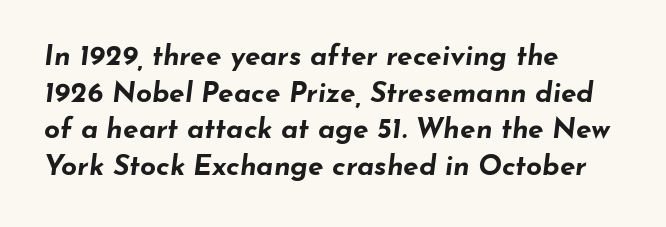
{"italic": "yes", "lean": "right", "slant_degrees": 7, "bold": "yes", "weight": "bold", "width": "wide", "stroke_contrast": "low", "x_height": "small", "monospaced": "no", "underline": "no", "align": "left", "line_spacing": "normal", "line_spacing_ratio": 1.31, "letter_spacing": "normal", "letter_spacing_em": 0.0, "glyph_px": 28}
